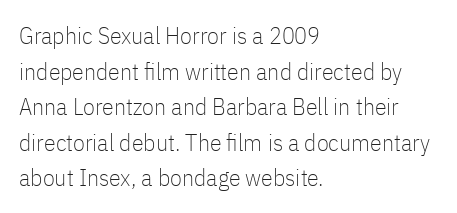
The image shows 24 px text type, upright; set left-aligned, normal line spacing (1.48x), normal letter spacing, not underlined.
